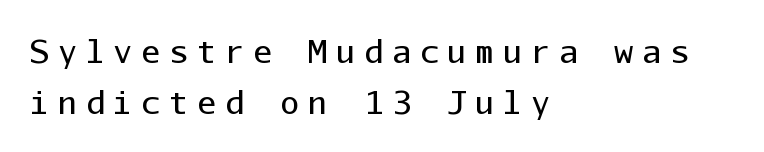
Q: Is the text bold? A: No.
Q: Is the text italic (slanted)? A: No, it is upright.
Q: Is the typeface a serif or a sans-serif typeface? A: Sans-serif.
Q: Is the text underlined? A: No.
Q: How is the paragraph aligned? A: Left-aligned.
Q: Is the spacing between letters normal or unusually wide? A: Unusually wide.
Q: Is the spacing between lines tight, normal or loose? A: Normal.
Q: Width (condensed, normal, or wide)? A: Normal.
Q: Stroke contrast? A: Low.
Q: x-height? A: Medium.
Q: Monospaced? A: Yes.
